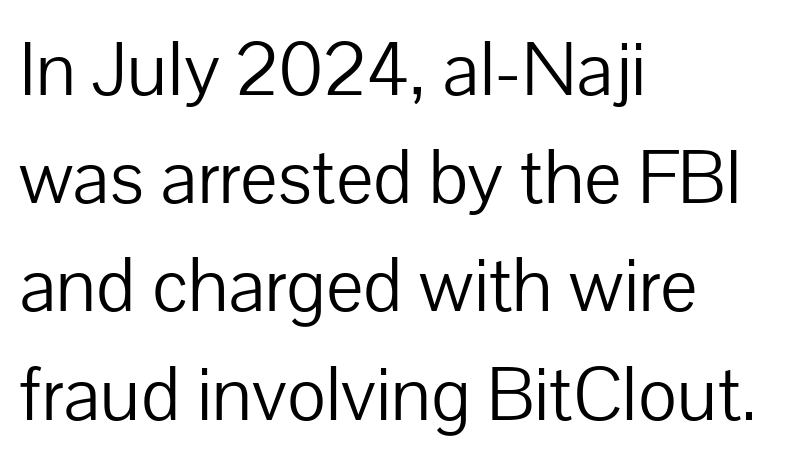
Q: Is the text bold? A: No.
Q: Is the text italic (slanted)? A: No, it is upright.
Q: Is the typeface a serif or a sans-serif typeface? A: Sans-serif.
Q: Is the text underlined? A: No.
Q: How is the paragraph aligned? A: Left-aligned.
Q: Is the spacing between letters normal or unusually wide? A: Normal.
Q: Is the spacing between lines tight, normal or loose? A: Normal.
Q: Width (condensed, normal, or wide)? A: Normal.
Q: Stroke contrast? A: Low.
Q: x-height? A: Medium.
Q: Monospaced? A: No.
